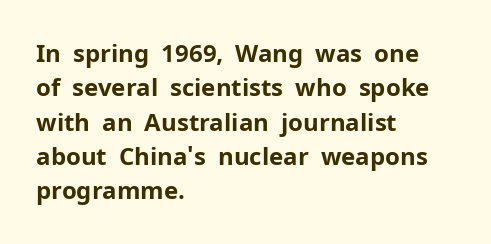
Q: Is the text bold? A: Yes.
Q: Is the text italic (slanted)? A: No, it is upright.
Q: Is the text underlined? A: No.
Q: How is the paragraph aligned? A: Left-aligned.
Q: Is the spacing between letters normal or unusually wide? A: Normal.
Q: Is the spacing between lines tight, normal or loose? A: Normal.
